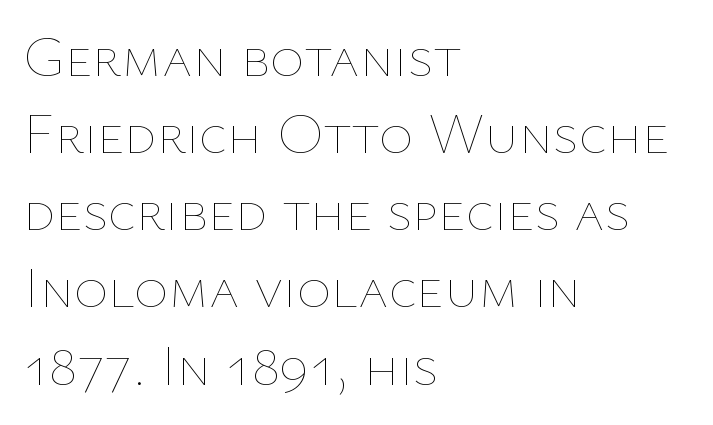
The image shows 58 px thin type, upright; set left-aligned, normal line spacing (1.33x), normal letter spacing, not underlined; low stroke contrast and a medium x-height.
